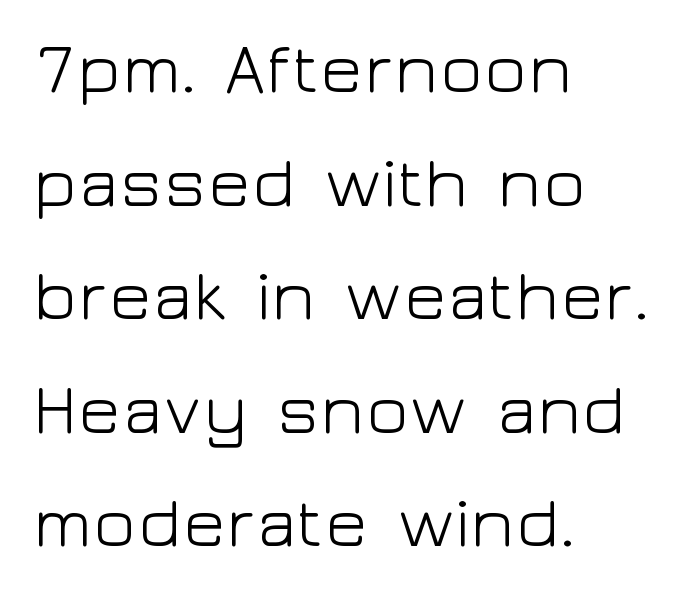
{"serif": "no", "italic": "no", "bold": "no", "weight": "light", "width": "wide", "stroke_contrast": "low", "x_height": "medium", "monospaced": "no", "underline": "no", "align": "left", "line_spacing": "normal", "line_spacing_ratio": 1.6, "letter_spacing": "normal", "letter_spacing_em": 0.0, "glyph_px": 71}
